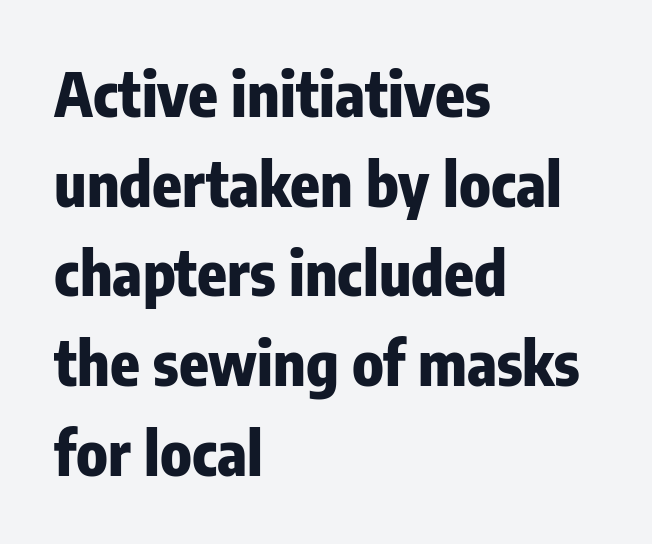
Q: Is the text bold? A: Yes.
Q: Is the text italic (slanted)? A: No, it is upright.
Q: Is the typeface a serif or a sans-serif typeface? A: Sans-serif.
Q: Is the text underlined? A: No.
Q: How is the paragraph aligned? A: Left-aligned.
Q: Is the spacing between letters normal or unusually wide? A: Normal.
Q: Is the spacing between lines tight, normal or loose? A: Normal.
Q: Width (condensed, normal, or wide)? A: Condensed.
Q: Stroke contrast? A: Low.
Q: x-height? A: Medium.
Q: Monospaced? A: No.
